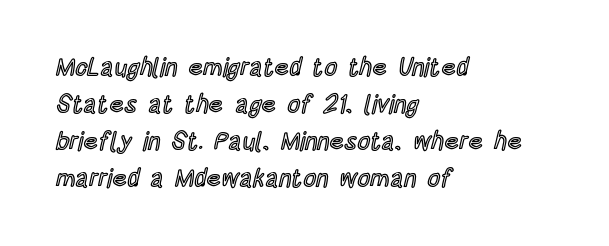
The space beneath each line is pristine and unruled. Compared with typical paragraphs, the rows here are spaced about the same. Notice how the passage keeps a crisp vertical edge on the left only. Short note: letters normally spaced.
